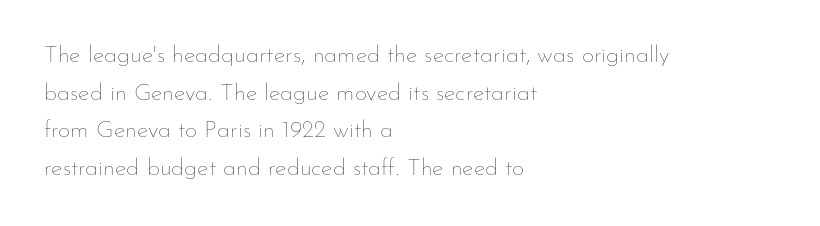
Q: Is the text bold? A: No.
Q: Is the text italic (slanted)? A: No, it is upright.
Q: Is the text underlined? A: No.
Q: How is the paragraph aligned? A: Left-aligned.
Q: Is the spacing between letters normal or unusually wide? A: Normal.
Q: Is the spacing between lines tight, normal or loose? A: Normal.
